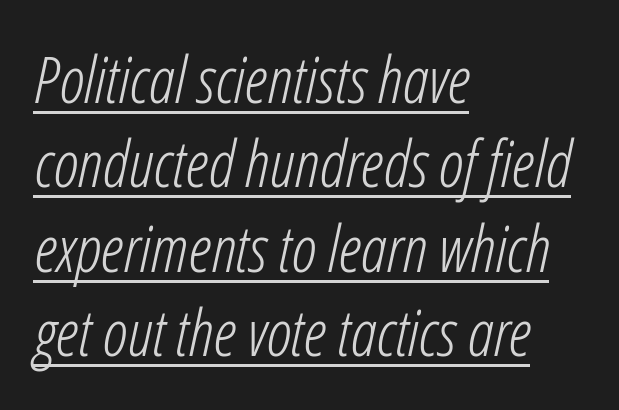
Q: Is the text bold? A: No.
Q: Is the text italic (slanted)? A: Yes, it leans right by about 12 degrees.
Q: Is the text underlined? A: Yes.
Q: How is the paragraph aligned? A: Left-aligned.
Q: Is the spacing between letters normal or unusually wide? A: Normal.
Q: Is the spacing between lines tight, normal or loose? A: Normal.
Q: Width (condensed, normal, or wide)? A: Condensed.
Q: Stroke contrast? A: Low.
Q: x-height? A: Medium.
Q: Monospaced? A: No.
